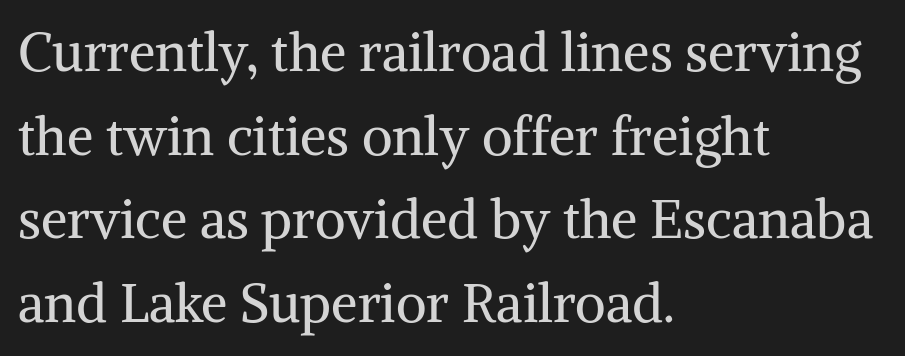
Bare-footed words on every line. Do the characters align in a grid? No, the font is proportional. Does the lettering tilt? It doesn't — this is upright. Weight class: somewhere from thin through regular. Successive baselines arrive at the customary interval.
